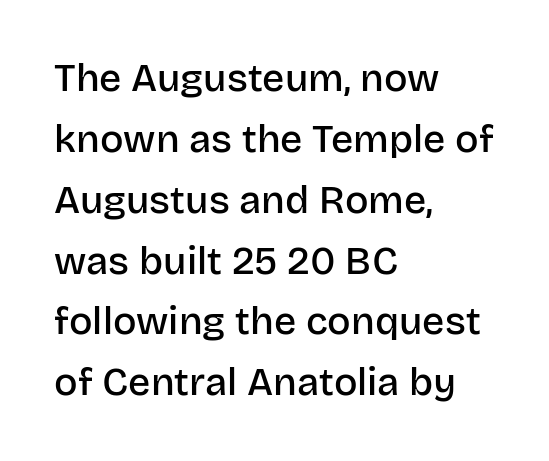
Q: Is the text bold? A: Semi-bold.
Q: Is the text italic (slanted)? A: No, it is upright.
Q: Is the typeface a serif or a sans-serif typeface? A: Sans-serif.
Q: Is the text underlined? A: No.
Q: How is the paragraph aligned? A: Left-aligned.
Q: Is the spacing between letters normal or unusually wide? A: Normal.
Q: Is the spacing between lines tight, normal or loose? A: Normal.
Q: Width (condensed, normal, or wide)? A: Normal.
Q: Stroke contrast? A: Low.
Q: x-height? A: Large.
Q: Monospaced? A: No.
